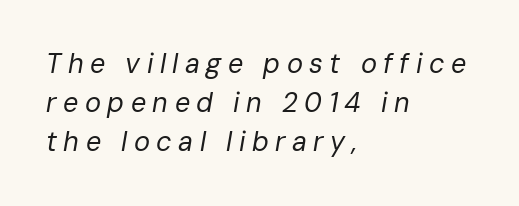
{"italic": "yes", "lean": "right", "slant_degrees": 10, "bold": "no", "underline": "no", "align": "left", "line_spacing": "normal", "line_spacing_ratio": 1.44, "letter_spacing": "wide", "letter_spacing_em": 0.24, "glyph_px": 27}
